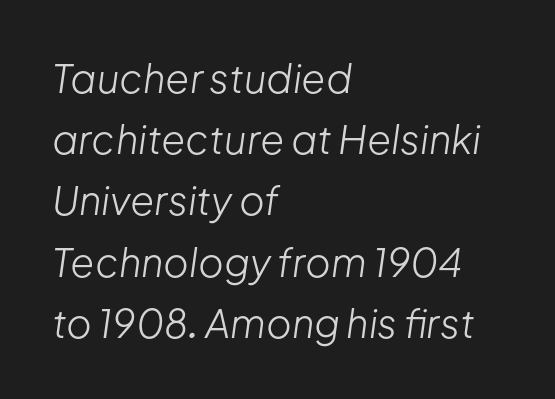
Observe the lean: these are italic letterforms. The paragraph shown leans on its left margin. Here the designer chose a conventional face with non-uniform glyph widths. Nobody touched the tracking dial on this one. This sample keeps an unexceptional amount of space between lines. The strip under each line holds only bare page.
